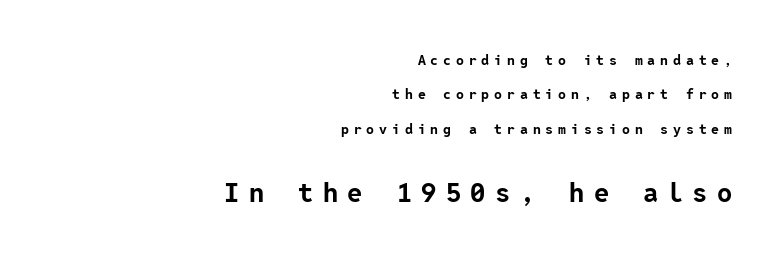
Q: Is the text bold? A: Yes.
Q: Is the text italic (slanted)? A: No, it is upright.
Q: Is the text underlined? A: No.
Q: How is the paragraph aligned? A: Right-aligned.
Q: Is the spacing between letters normal or unusually wide? A: Unusually wide.
Q: Is the spacing between lines tight, normal or loose? A: Loose.
Q: Which block of text is set in a larger size, the first (top) or the second (bottom)? A: The second (bottom) one.
